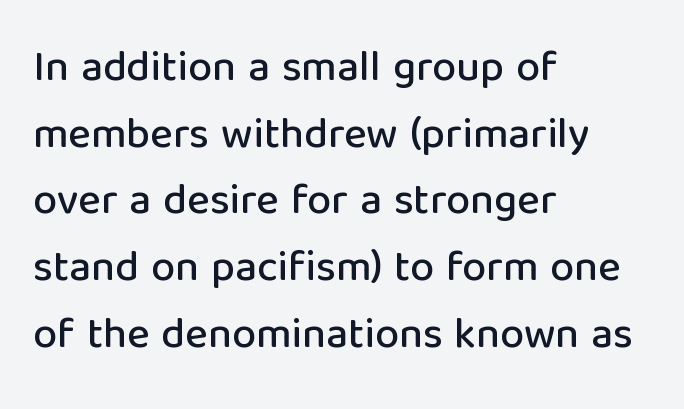
The image shows 43 px sans-serif type, upright; set left-aligned, normal line spacing (1.55x), normal letter spacing, not underlined; low stroke contrast and a medium x-height.
